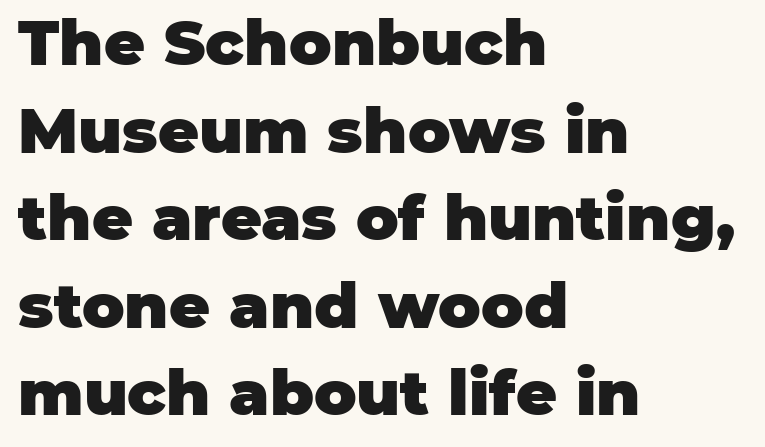
Grotesque or geometric, the face here clearly has no serifs. Spacing between characters is what you'd get straight out of the box. Typesetter's note: full bold, strokes at maximum text heaviness. Leading: standard.
